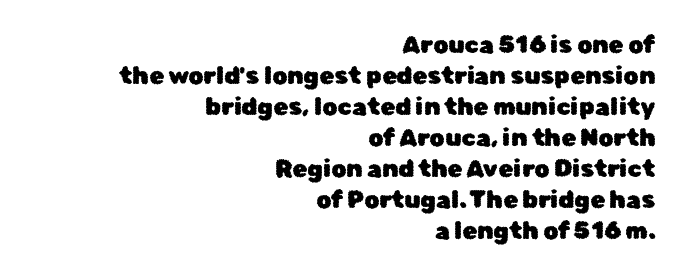
Spacing between characters is what you'd get straight out of the box. Is the block centered? No — it sits flush against the right margin. Ordinary non-slanted type is in use. The passage shown is not underscored anywhere.
